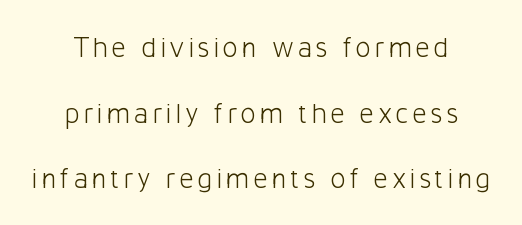
Caption: multi-line text, centered on the measure. Horizontal bands of white between lines are thick stripes. Examine the stroke ends and you'll find no serifs. Tall strokes in this sample are plumb rather than angled. No extra ink here — the face is not bold.
